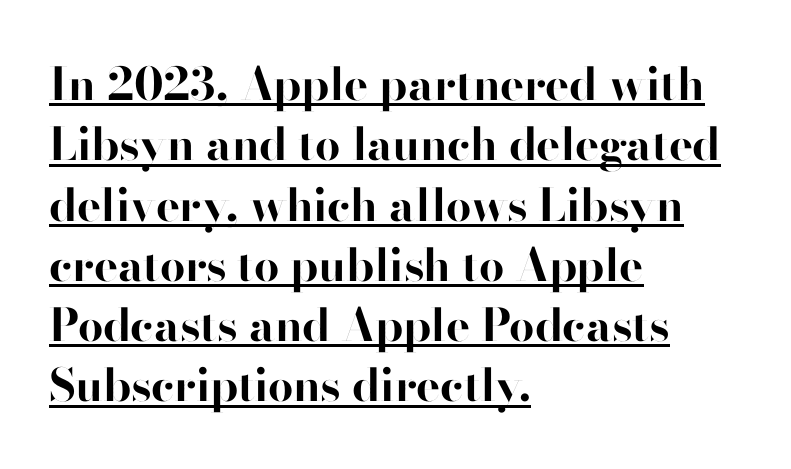
The image shows 45 px bold sans-serif type, upright; set left-aligned, normal line spacing (1.34x), normal letter spacing, underlined; high stroke contrast and a small x-height.
